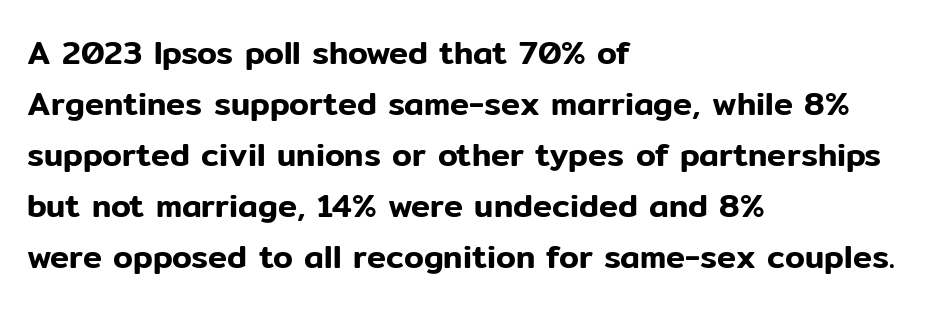
Vertical strokes here are truly vertical. Is this a fixed-width face? No — the glyphs have proportional, varying widths. The string is rendered with underlining switched off. Nothing unusual about the tracking: characters are spaced as the font intends. The setting favours the left margin, as ordinary paragraphs usually do.
